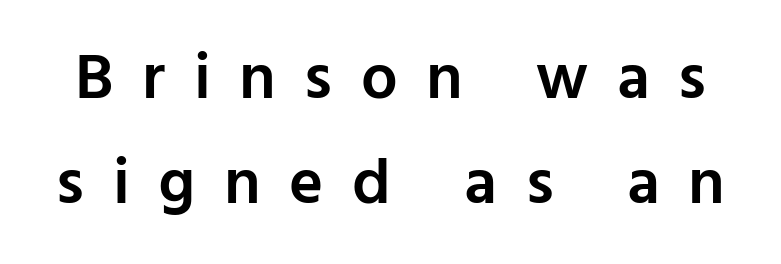
Q: Is the text bold? A: Semi-bold.
Q: Is the text italic (slanted)? A: No, it is upright.
Q: Is the typeface a serif or a sans-serif typeface? A: Sans-serif.
Q: Is the text underlined? A: No.
Q: Is the spacing between letters normal or unusually wide? A: Unusually wide.
Q: Is the spacing between lines tight, normal or loose? A: Normal.
Q: Width (condensed, normal, or wide)? A: Normal.
Q: Stroke contrast? A: Low.
Q: x-height? A: Medium.
Q: Monospaced? A: No.
